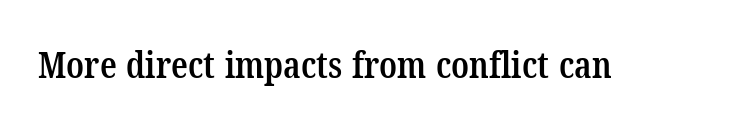
Bare-footed words on every line. These lines keep a tight, regular rhythm from letter to letter. The letters advance in unequal steps, a hallmark of proportional type. The passage shown is semibold, sitting just below true bold. Little horizontal feet cap the strokes, marking this as serif type.
